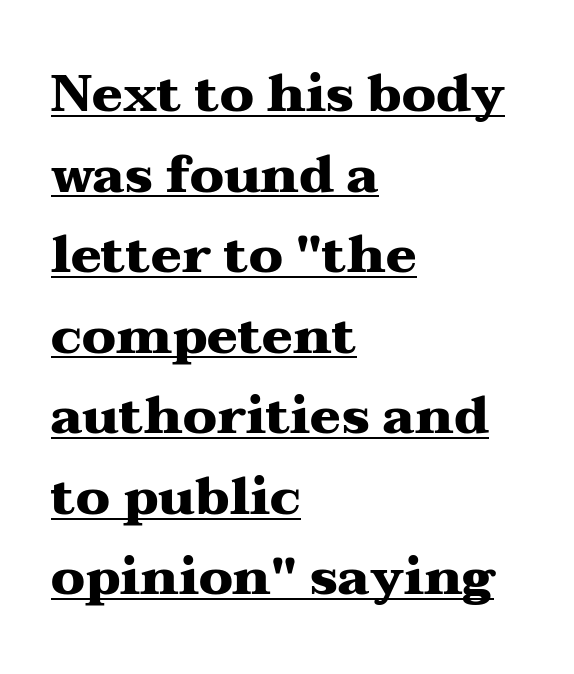
The image shows 51 px heavy, wide serif type, upright; set left-aligned, normal line spacing (1.58x), normal letter spacing, underlined; medium stroke contrast and a medium x-height.
